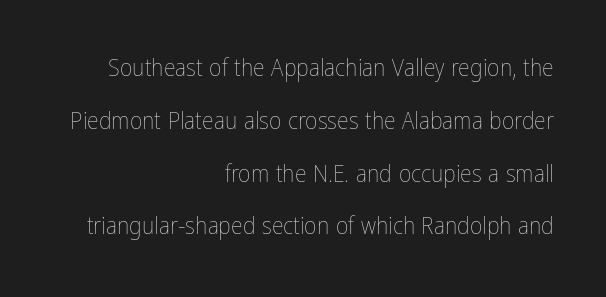
The image shows 24 px text type, upright; set right-aligned, loose line spacing (2.2x), normal letter spacing, not underlined.
